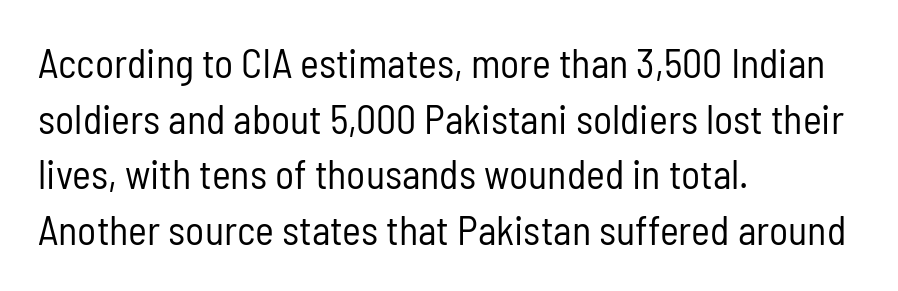
{"serif": "no", "italic": "no", "bold": "no", "weight": "regular", "width": "condensed", "stroke_contrast": "low", "x_height": "medium", "monospaced": "no", "underline": "no", "align": "left", "line_spacing": "normal", "line_spacing_ratio": 1.39, "letter_spacing": "normal", "letter_spacing_em": 0.0, "glyph_px": 40}
